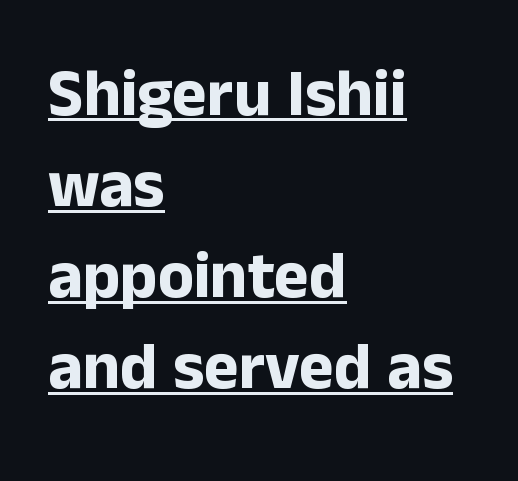
Q: Is the text bold? A: Yes.
Q: Is the text italic (slanted)? A: No, it is upright.
Q: Is the typeface a serif or a sans-serif typeface? A: Sans-serif.
Q: Is the text underlined? A: Yes.
Q: How is the paragraph aligned? A: Left-aligned.
Q: Is the spacing between letters normal or unusually wide? A: Normal.
Q: Is the spacing between lines tight, normal or loose? A: Normal.
Q: Width (condensed, normal, or wide)? A: Normal.
Q: Stroke contrast? A: Low.
Q: x-height? A: Medium.
Q: Monospaced? A: No.
